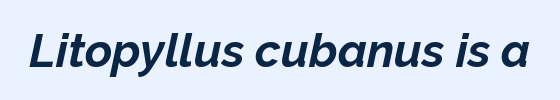
The image shows 47 px bold type, italic (leaning right); set normal letter spacing, not underlined; low stroke contrast and a medium x-height.
